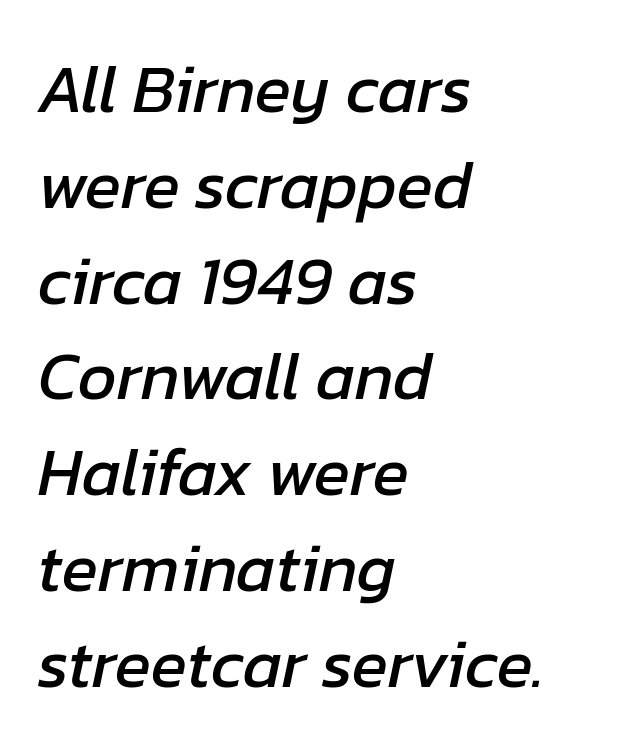
The image shows 67 px text type, italic (leaning right); set left-aligned, normal line spacing (1.43x), normal letter spacing, not underlined; low stroke contrast and a medium x-height.
